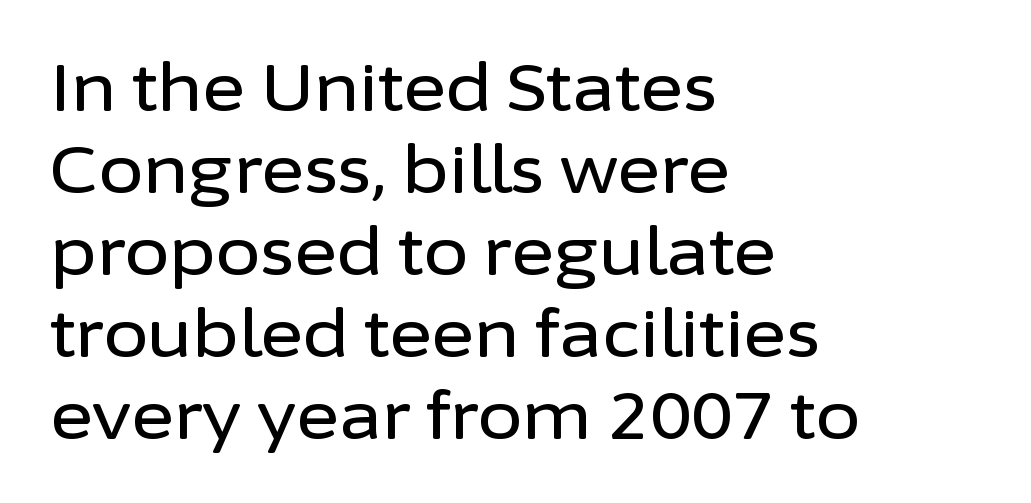
Q: Is the text italic (slanted)? A: No, it is upright.
Q: Is the typeface a serif or a sans-serif typeface? A: Sans-serif.
Q: Is the text underlined? A: No.
Q: How is the paragraph aligned? A: Left-aligned.
Q: Is the spacing between letters normal or unusually wide? A: Normal.
Q: Is the spacing between lines tight, normal or loose? A: Normal.
Q: Width (condensed, normal, or wide)? A: Normal.
Q: Stroke contrast? A: Low.
Q: x-height? A: Medium.
Q: Monospaced? A: No.
